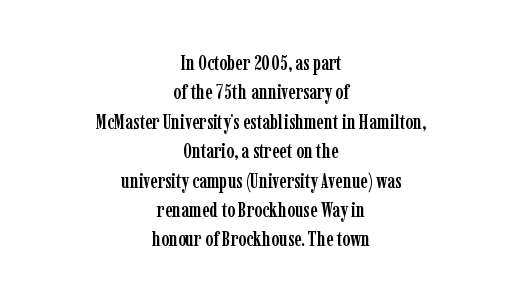
{"italic": "no", "underline": "no", "align": "center", "line_spacing": "normal", "line_spacing_ratio": 1.4, "letter_spacing": "normal", "letter_spacing_em": 0.0, "glyph_px": 21}
